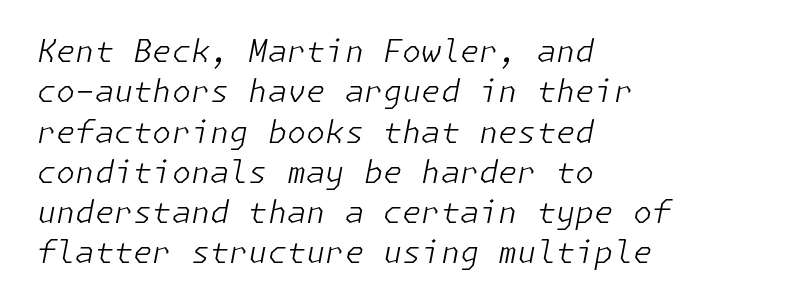
The image shows 31 px light type, italic (leaning right); set left-aligned, normal line spacing (1.3x), normal letter spacing, not underlined; low stroke contrast and a medium x-height.
